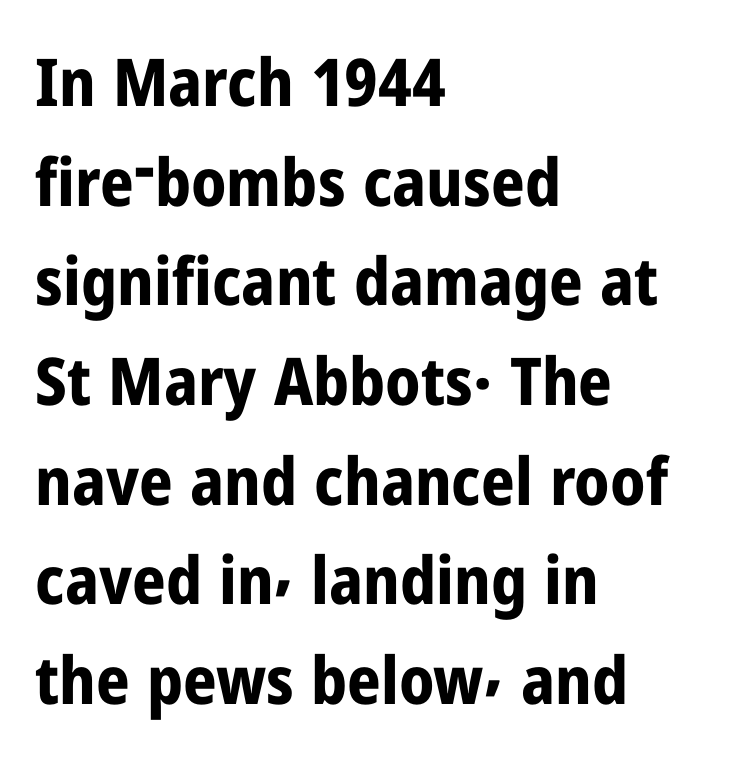
The image shows 66 px bold, condensed sans-serif type, upright; set left-aligned, normal line spacing (1.51x), normal letter spacing, not underlined; low stroke contrast and a medium x-height.
